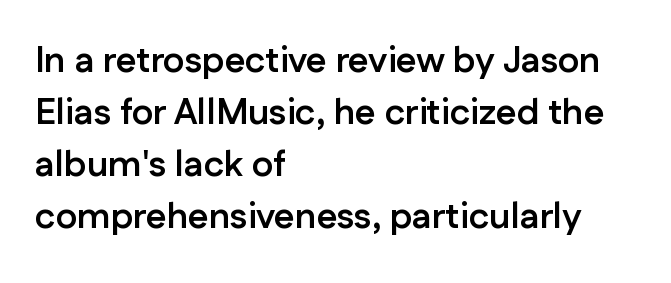
Q: Is the text bold? A: Yes.
Q: Is the text italic (slanted)? A: No, it is upright.
Q: Is the typeface a serif or a sans-serif typeface? A: Sans-serif.
Q: Is the text underlined? A: No.
Q: How is the paragraph aligned? A: Left-aligned.
Q: Is the spacing between letters normal or unusually wide? A: Normal.
Q: Is the spacing between lines tight, normal or loose? A: Normal.
Q: Width (condensed, normal, or wide)? A: Normal.
Q: Stroke contrast? A: Low.
Q: x-height? A: Medium.
Q: Monospaced? A: No.
